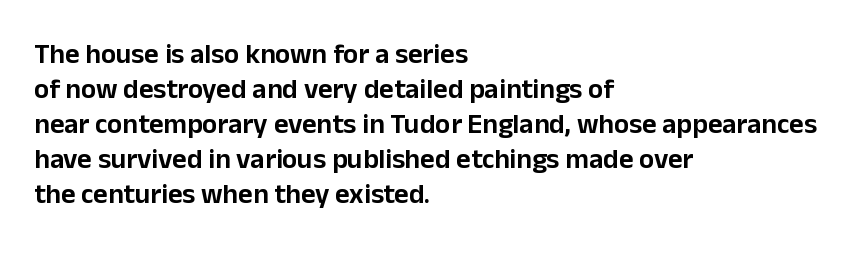
The image shows 28 px sans-serif type, upright; set left-aligned, normal line spacing (1.25x), normal letter spacing, not underlined; low stroke contrast and a medium x-height.
